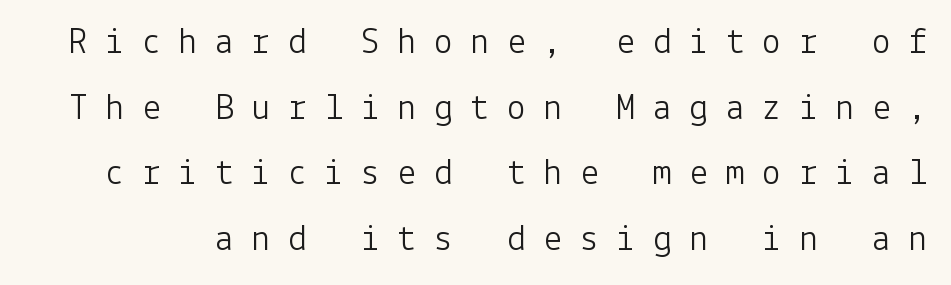
The image shows 38 px light sans-serif type, upright; set line spacing 1.73x, unusually wide letter spacing (+0.46 em), not underlined; low stroke contrast and a medium x-height.
